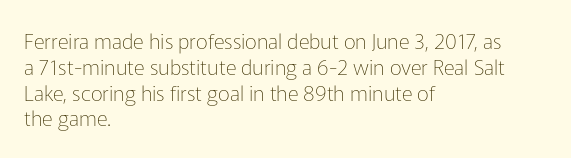
Visually the block forms a straight wall on the left and a jagged coastline on the right. This sample uses plain, unmodified letter spacing. The face looks like a standard text weight, possibly lighter. Check under the words: just untouched page. Does the lettering tilt? It doesn't — this is upright.
